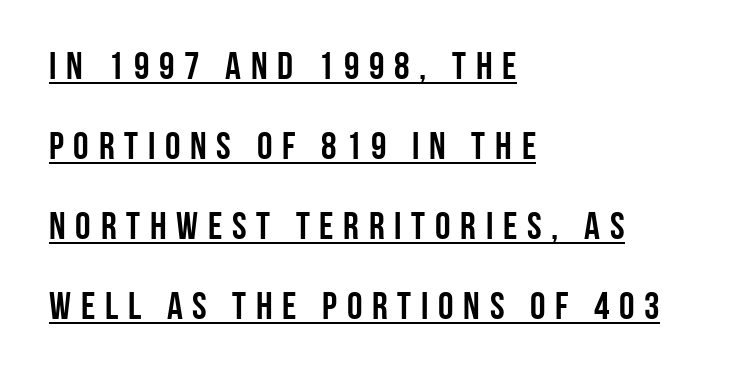
The image shows 39 px condensed sans-serif type, upright; set left-aligned, loose line spacing (2.05x), unusually wide letter spacing (+0.25 em), underlined; low stroke contrast and a large x-height.
